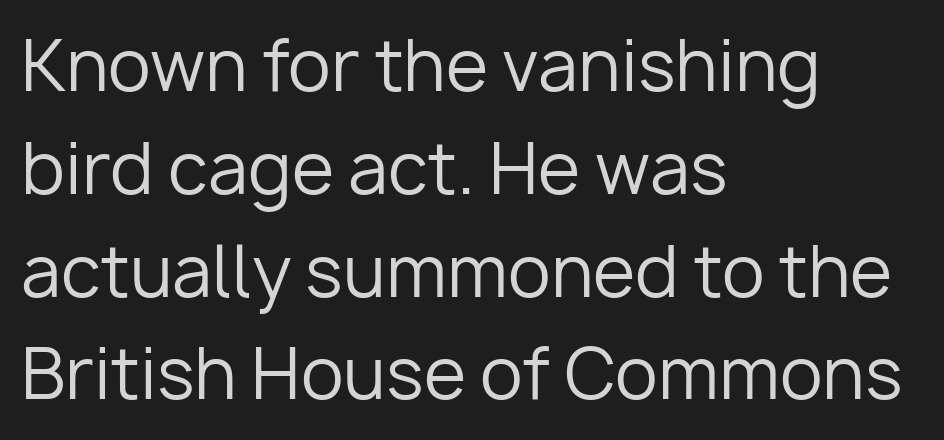
The image shows 69 px regular-weight sans-serif type, upright; set left-aligned, normal line spacing (1.49x), normal letter spacing, not underlined; low stroke contrast and a medium x-height.
